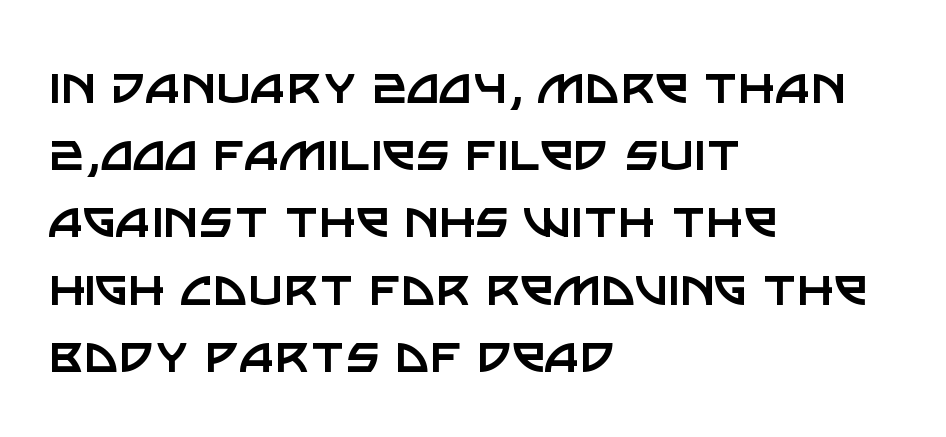
The passage shown has conventional tracking throughout. Stems and bowls with no extra thickness — not bold. These lines are rendered in a variable-pitch font. Tall strokes in this sample are plumb rather than angled. Typeset ragged right — the left edge is the straight one.
